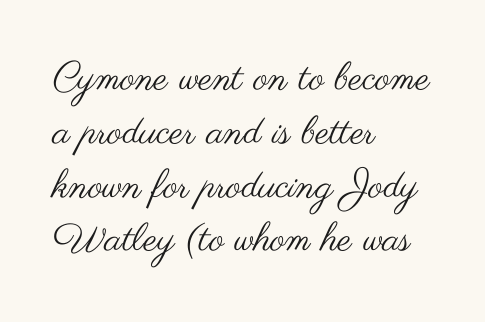
The image shows 39 px regular-weight, wide sans-serif type; set left-aligned, normal line spacing (1.38x), normal letter spacing, not underlined; medium stroke contrast and a small x-height.
